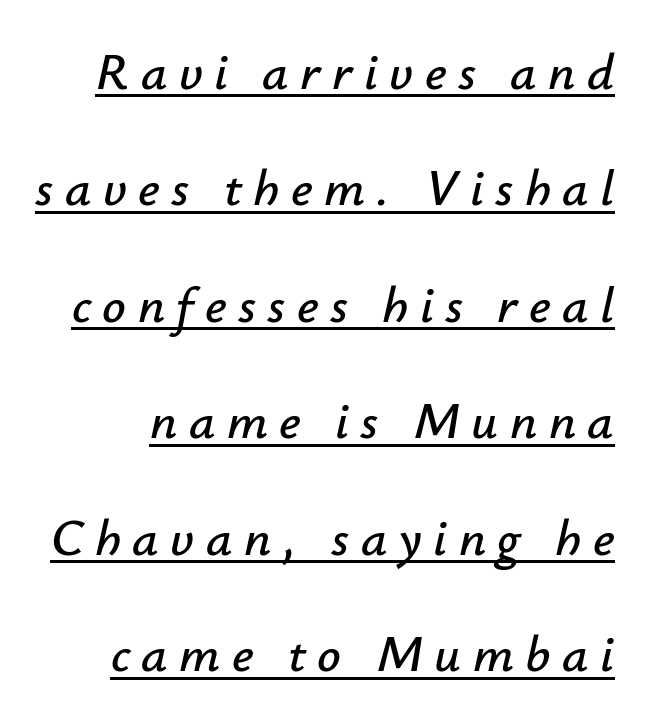
Q: Is the text italic (slanted)? A: Yes, it leans right by about 12 degrees.
Q: Is the text underlined? A: Yes.
Q: Is the spacing between letters normal or unusually wide? A: Unusually wide.
Q: Is the spacing between lines tight, normal or loose? A: Loose.
Q: Width (condensed, normal, or wide)? A: Normal.
Q: Stroke contrast? A: Low.
Q: x-height? A: Small.
Q: Monospaced? A: No.
